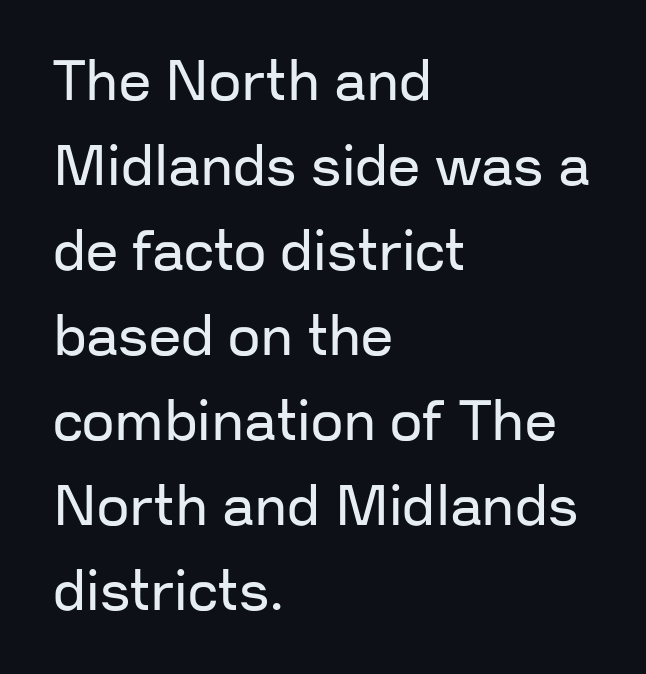
Are there feet on the stems? There aren't — it's a sans. This reads as an unemphasized weight, regular at the heaviest. Descenders hang freely into open space. The face used here is rendered with its standard letterfit. Leading: standard.
